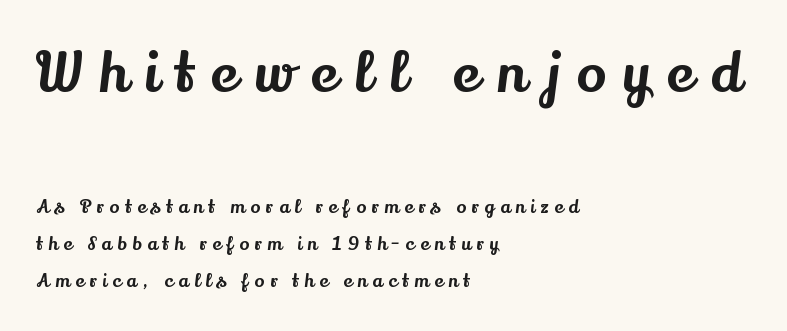
Little horizontal feet cap the strokes, marking this as serif type. Size hierarchy here favors the leading block over the trailing one. Is this a fixed-width face? No — the glyphs have proportional, varying widths. Observe the wide spacing: letters keep a clear distance from each other. A typesetter would call this leading open, well beyond the default.
